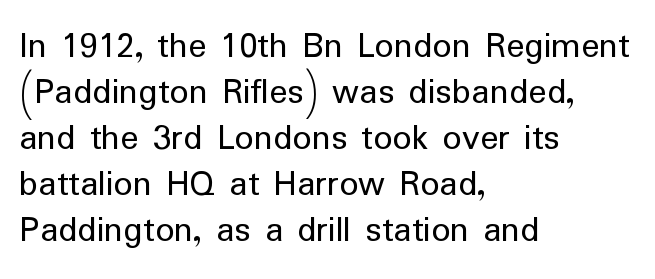
Is this a fixed-width face? No — the glyphs have proportional, varying widths. This sample is left-justified, so line endings fall wherever the words run out. Designer's note — italics off, roman on. A clean baseline with only descenders dipping below it. Compared with typical body copy, the letter spacing here is the same.
